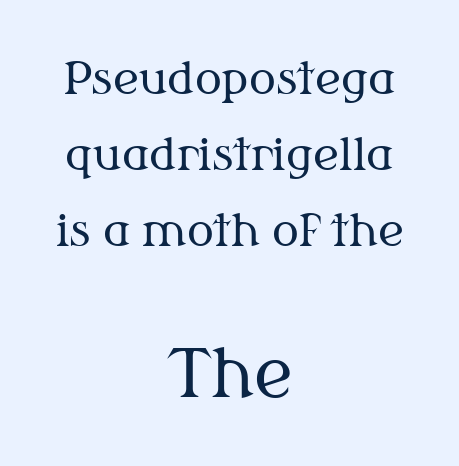
Q: Is the text bold? A: No.
Q: Is the text italic (slanted)? A: No, it is upright.
Q: Is the typeface a serif or a sans-serif typeface? A: Serif.
Q: Is the text underlined? A: No.
Q: How is the paragraph aligned? A: Centered.
Q: Is the spacing between letters normal or unusually wide? A: Normal.
Q: Is the spacing between lines tight, normal or loose? A: Normal.
Q: Which block of text is set in a larger size, the first (top) or the second (bottom)? A: The second (bottom) one.
Q: Width (condensed, normal, or wide)? A: Normal.
Q: Stroke contrast? A: Medium.
Q: x-height? A: Medium.
Q: Monospaced? A: No.
